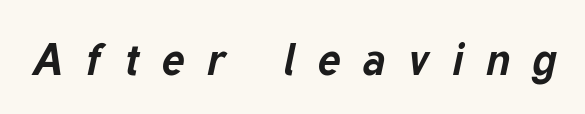
The rendering uses natural spacing where letterforms have individual widths. No word sits above an underline. Rendered with sloped, italic letterforms. Glyph-to-glyph distance is far greater than everyday printed text. The characters look thick and weighty, a clear bold.
